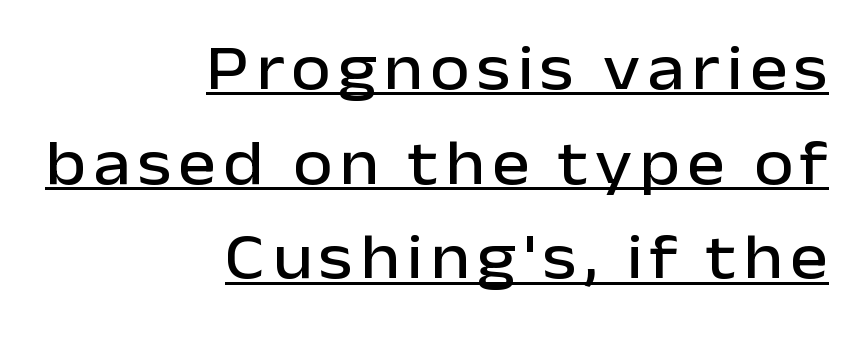
The letters advance in unequal steps, a hallmark of proportional type. Line ends are locked; line starts wander. Vertical strokes here are truly vertical. The rendering uses a moderate line-height, typical for paragraphs.
